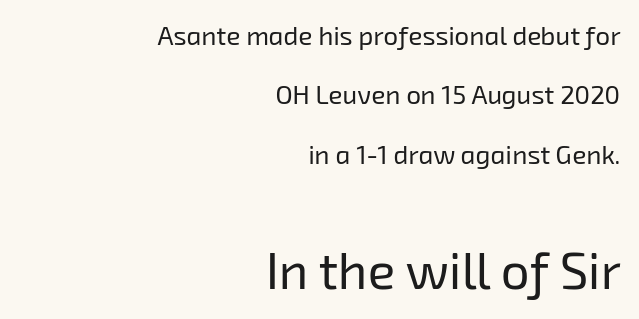
The image shows 51 px regular-weight sans-serif type; set right-aligned, loose line spacing (2.28x), normal letter spacing, not underlined; the second (bottom) block is 1.96x larger; low stroke contrast and a medium x-height.
